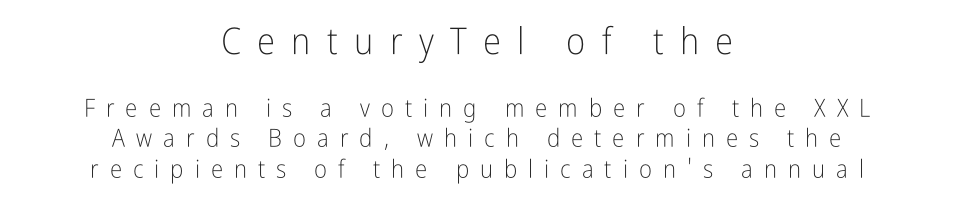
{"serif": "no", "italic": "no", "bold": "no", "weight": "light", "width": "condensed", "stroke_contrast": "low", "x_height": "medium", "monospaced": "no", "underline": "no", "align": "center", "line_spacing_ratio": 1.22, "letter_spacing": "wide", "letter_spacing_em": 0.44, "larger_block": "first", "size_ratio": 1.48, "glyph_px": 37}
